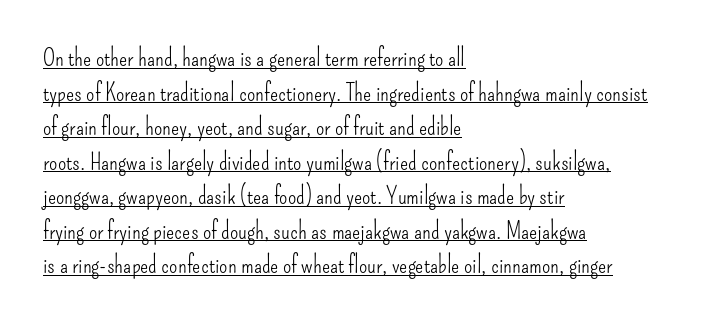
The image shows 24 px text type, upright; set left-aligned, normal line spacing (1.44x), normal letter spacing, underlined.
